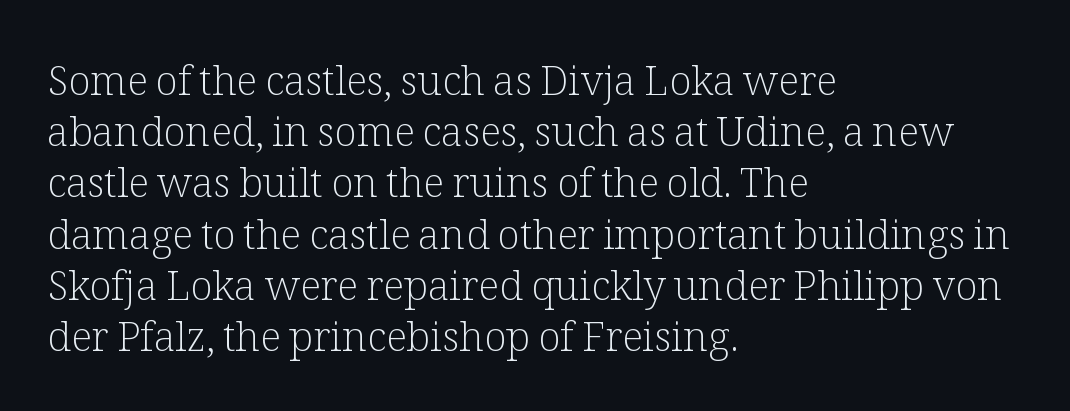
{"serif": "yes", "italic": "no", "bold": "no", "weight": "light", "width": "normal", "stroke_contrast": "low", "x_height": "medium", "monospaced": "no", "underline": "no", "align": "left", "line_spacing": "normal", "line_spacing_ratio": 1.25, "letter_spacing": "normal", "letter_spacing_em": 0.0, "glyph_px": 41}
